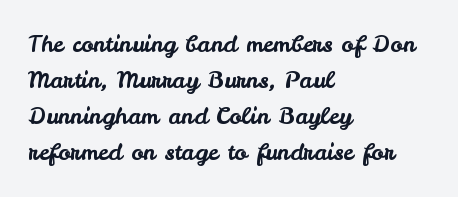
The image shows 23 px text type; set left-aligned, normal line spacing (1.57x), normal letter spacing, not underlined.
